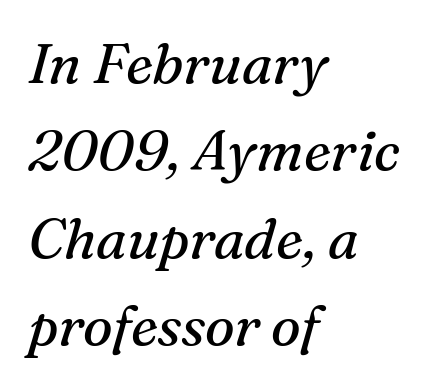
Q: Is the text bold? A: No.
Q: Is the text italic (slanted)? A: Yes, it leans right by about 16 degrees.
Q: Is the typeface a serif or a sans-serif typeface? A: Serif.
Q: Is the text underlined? A: No.
Q: How is the paragraph aligned? A: Left-aligned.
Q: Is the spacing between letters normal or unusually wide? A: Normal.
Q: Is the spacing between lines tight, normal or loose? A: Normal.
Q: Width (condensed, normal, or wide)? A: Normal.
Q: Stroke contrast? A: Medium.
Q: x-height? A: Medium.
Q: Monospaced? A: No.
